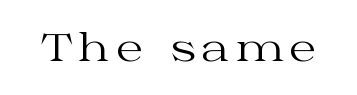
Q: Is the text bold? A: No.
Q: Is the text italic (slanted)? A: No, it is upright.
Q: Is the typeface a serif or a sans-serif typeface? A: Serif.
Q: Is the text underlined? A: No.
Q: Width (condensed, normal, or wide)? A: Wide.
Q: Stroke contrast? A: Medium.
Q: x-height? A: Medium.
Q: Monospaced? A: No.
